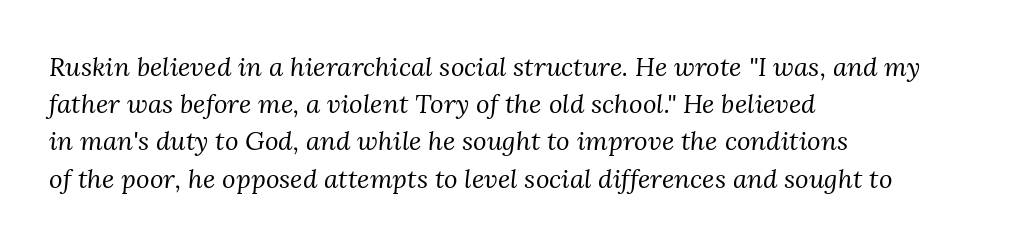
{"italic": "yes", "lean": "right", "slant_degrees": 3, "bold": "no", "underline": "no", "align": "left", "line_spacing": "normal", "line_spacing_ratio": 1.43, "letter_spacing": "normal", "letter_spacing_em": 0.0, "glyph_px": 26}
